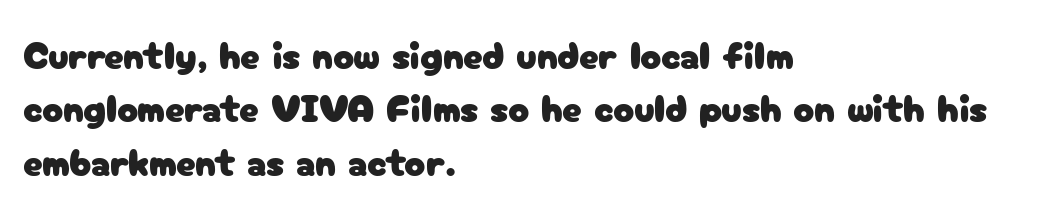
The image shows 39 px sans-serif type, upright; set left-aligned, normal line spacing (1.37x), normal letter spacing, not underlined; low stroke contrast and a medium x-height.
